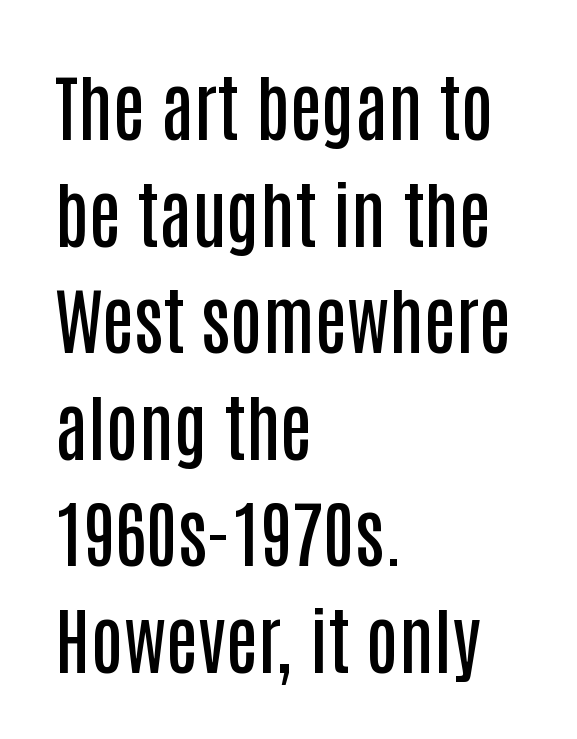
Q: Is the text bold? A: Semi-bold.
Q: Is the text italic (slanted)? A: No, it is upright.
Q: Is the typeface a serif or a sans-serif typeface? A: Sans-serif.
Q: Is the text underlined? A: No.
Q: How is the paragraph aligned? A: Left-aligned.
Q: Is the spacing between letters normal or unusually wide? A: Normal.
Q: Is the spacing between lines tight, normal or loose? A: Normal.
Q: Width (condensed, normal, or wide)? A: Condensed.
Q: Stroke contrast? A: Low.
Q: x-height? A: Large.
Q: Monospaced? A: No.
